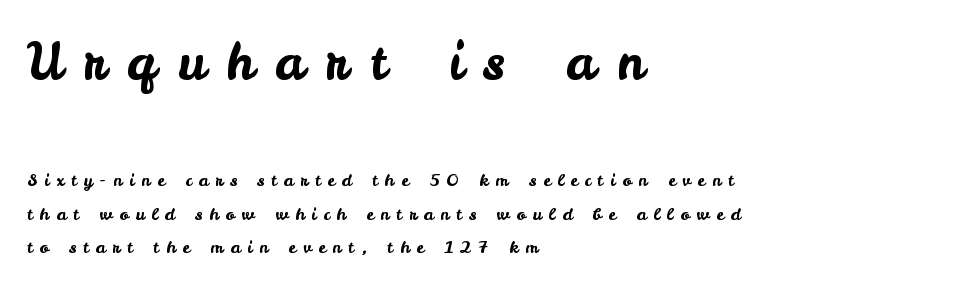
The passage shown is typed in a proportional face where columns would drift. The block sitting higher on the canvas is the one with enlarged characters. The text block is weighted toward the left margin, trailing off unevenly rightward. This block would shrink considerably if given ordinary leading; it's expanded now.
